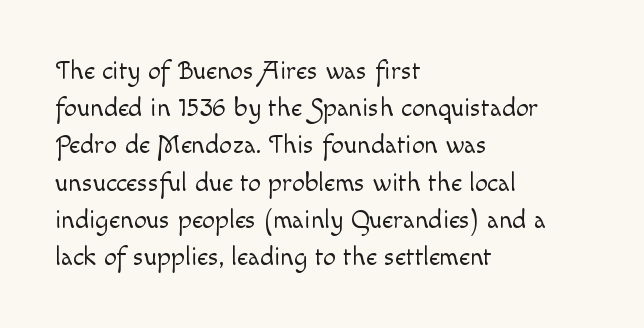
Q: Is the text bold? A: No.
Q: Is the text italic (slanted)? A: No, it is upright.
Q: Is the text underlined? A: No.
Q: How is the paragraph aligned? A: Left-aligned.
Q: Is the spacing between letters normal or unusually wide? A: Normal.
Q: Is the spacing between lines tight, normal or loose? A: Normal.
